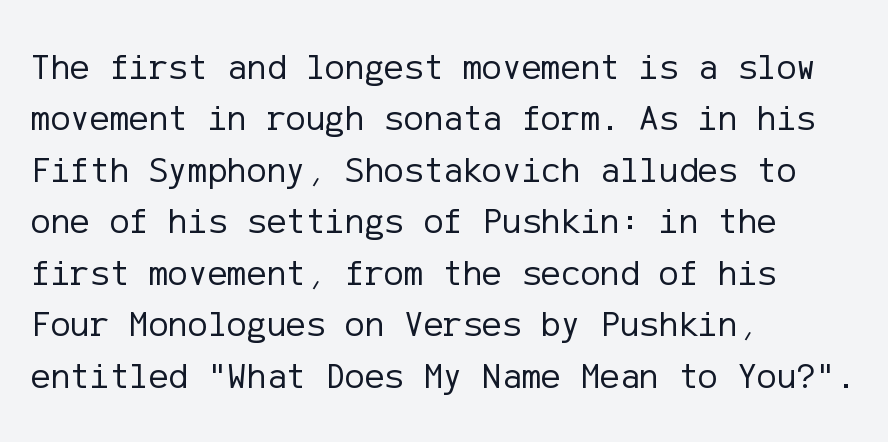
If you drew a line through each stem, it would be perfectly vertical. The font sits on the lighter half of the weight spectrum, regular included. The zone under the glyphs is completely vacant. Horizontally, the lines are justified to the leading edge only. This sample keeps an unexceptional amount of space between lines.
